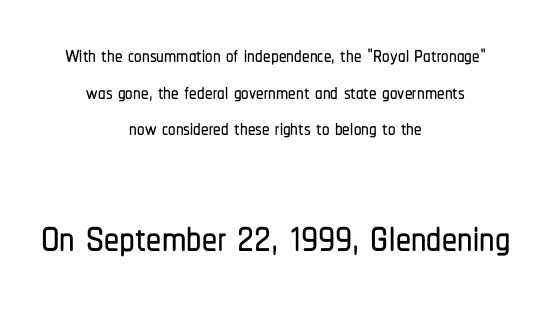
{"serif": "no", "italic": "no", "width": "condensed", "stroke_contrast": "low", "x_height": "medium", "monospaced": "no", "underline": "no", "align": "center", "line_spacing_ratio": 1.22, "letter_spacing": "normal", "letter_spacing_em": 0.0, "larger_block": "second", "size_ratio": 2.0, "glyph_px": 60}
